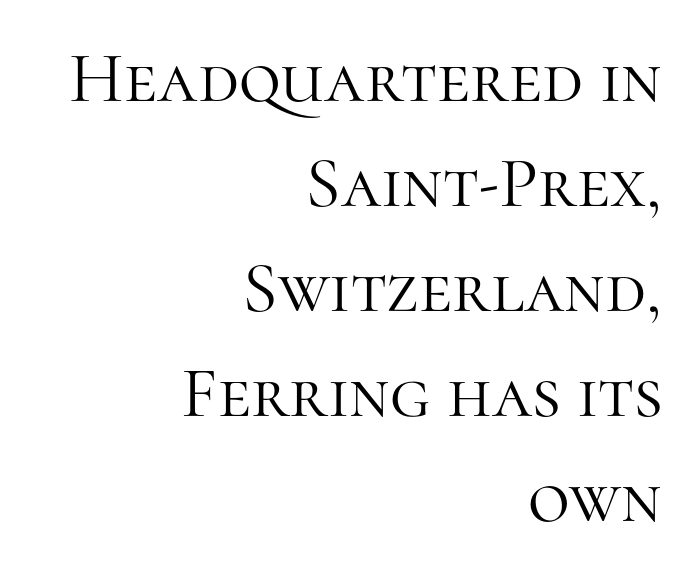
The strip under each line holds only bare page. Students, note that the glyphs here touch the page at normal intervals. Is the type heavy? It reads as light-to-regular instead. A normal amount of white space separates one row of letters from the next. The designer went with a serif here, giving each stem small feet. The passage shown is typed in a proportional face where columns would drift.
